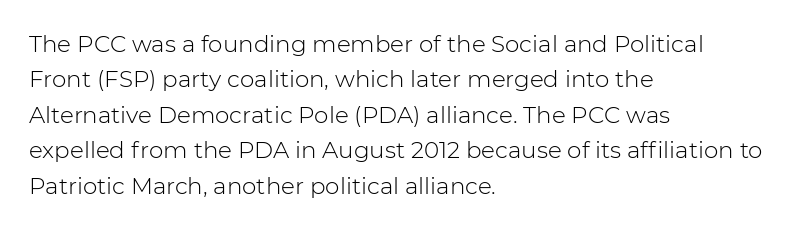
The face looks like a standard text weight, possibly lighter. Vertical strokes here are truly vertical. These lines keep a tight, regular rhythm from letter to letter. Leading matches the norm, producing a regular column. Left-aligned paragraph, ragged on the right. The space directly below the letters is spotless.
